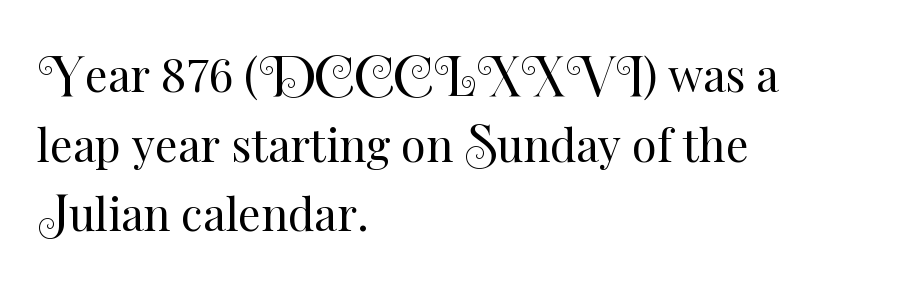
{"italic": "no", "bold": "no", "weight": "regular", "width": "normal", "stroke_contrast": "medium", "x_height": "small", "monospaced": "no", "underline": "no", "align": "left", "line_spacing": "normal", "line_spacing_ratio": 1.55, "letter_spacing": "normal", "letter_spacing_em": 0.0, "glyph_px": 45}
